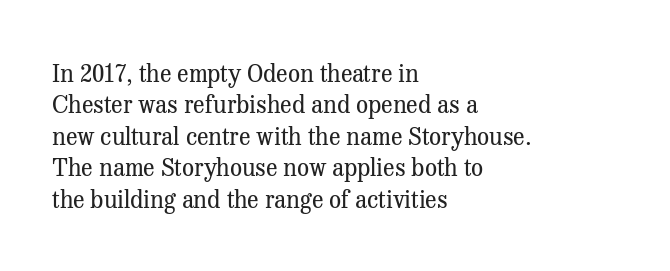
The image shows 24 px text type, upright; set left-aligned, normal line spacing (1.31x), normal letter spacing, not underlined.
